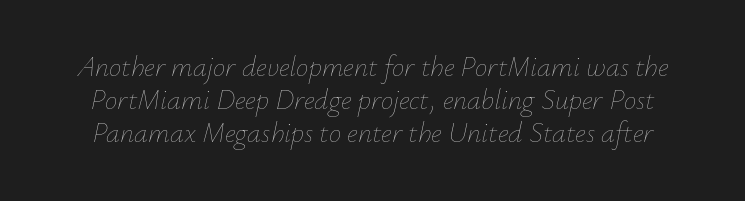
Q: Is the text bold? A: No.
Q: Is the text italic (slanted)? A: Yes, it leans right by about 12 degrees.
Q: Is the text underlined? A: No.
Q: Is the spacing between letters normal or unusually wide? A: Normal.
Q: Width (condensed, normal, or wide)? A: Normal.
Q: Stroke contrast? A: Low.
Q: x-height? A: Small.
Q: Monospaced? A: No.
